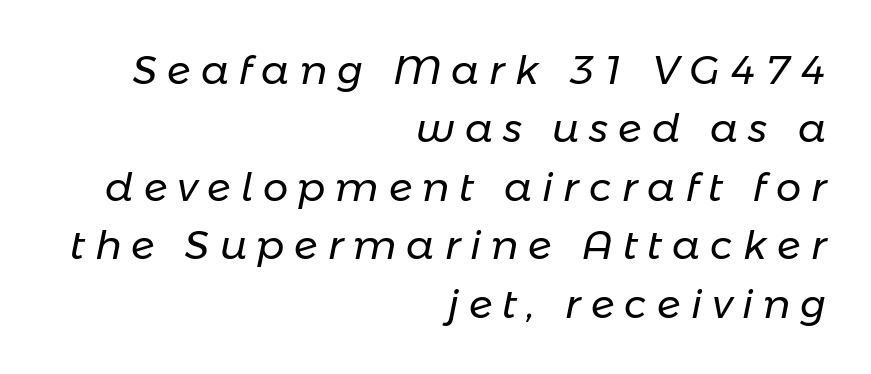
{"italic": "yes", "lean": "right", "slant_degrees": 11, "bold": "no", "weight": "regular", "width": "normal", "stroke_contrast": "low", "x_height": "medium", "monospaced": "no", "underline": "no", "align": "right", "line_spacing": "normal", "line_spacing_ratio": 1.46, "letter_spacing": "wide", "letter_spacing_em": 0.25, "glyph_px": 40}
